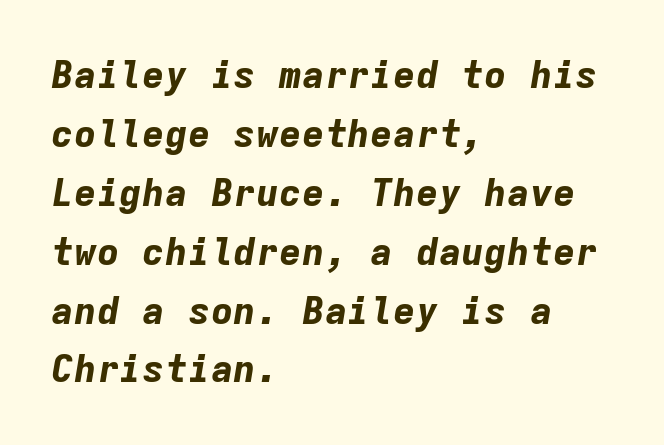
No word sits above an underline. Horizontally, the lines are justified to the leading edge only. Observe the lean: these are italic letterforms. If you measured baseline to baseline, you'd find a middling distance.
